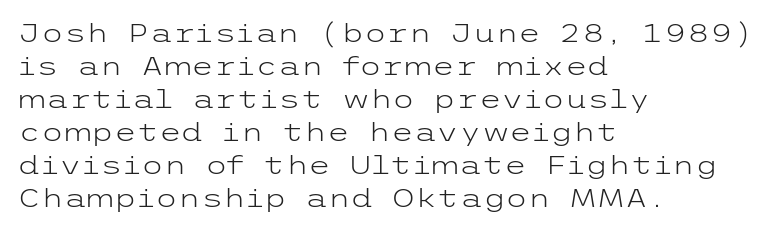
{"italic": "no", "bold": "no", "underline": "no", "align": "left", "line_spacing": "normal", "line_spacing_ratio": 1.27, "letter_spacing": "normal", "letter_spacing_em": 0.0, "glyph_px": 26}
